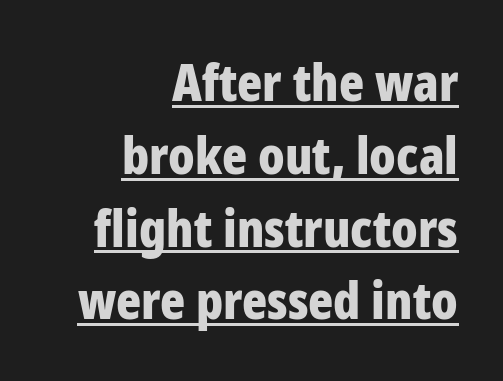
Q: Is the text bold? A: Yes.
Q: Is the text italic (slanted)? A: No, it is upright.
Q: Is the typeface a serif or a sans-serif typeface? A: Sans-serif.
Q: Is the text underlined? A: Yes.
Q: How is the paragraph aligned? A: Right-aligned.
Q: Is the spacing between letters normal or unusually wide? A: Normal.
Q: Is the spacing between lines tight, normal or loose? A: Normal.
Q: Width (condensed, normal, or wide)? A: Condensed.
Q: Stroke contrast? A: Low.
Q: x-height? A: Medium.
Q: Monospaced? A: No.
